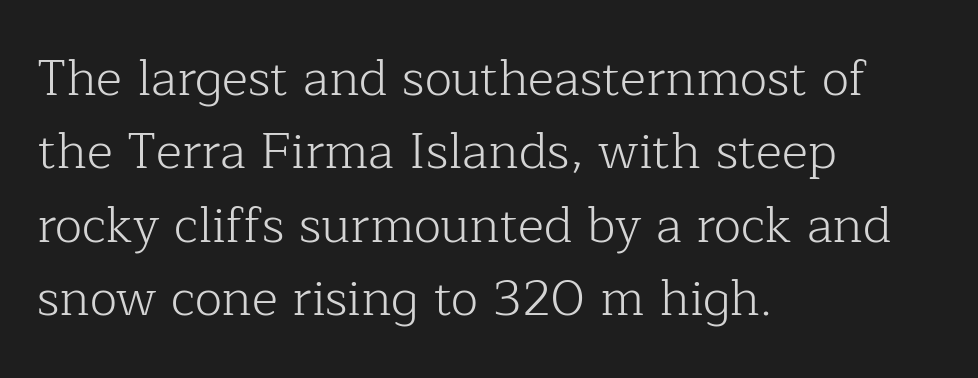
{"serif": "yes", "italic": "no", "bold": "no", "weight": "light", "width": "normal", "stroke_contrast": "low", "x_height": "medium", "monospaced": "no", "underline": "no", "align": "left", "line_spacing": "normal", "line_spacing_ratio": 1.47, "letter_spacing": "normal", "letter_spacing_em": 0.0, "glyph_px": 50}
